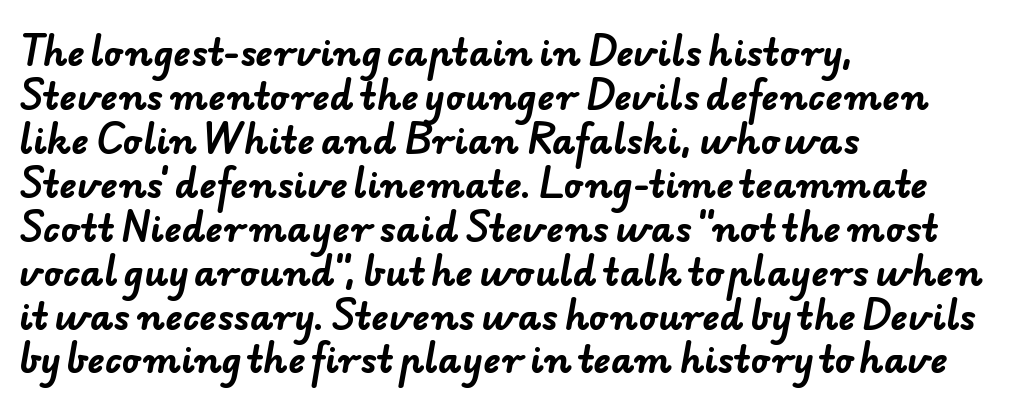
The characters look thick and weighty, a clear bold. Students, note that the glyphs here touch the page at normal intervals. Nobody drew a line under any word here. Character widths vary here, with narrow letters taking less room than wide ones. Which margin do the lines hug? The left one — the right edge is uneven. To sum up the face: it is a sans, with no serifs.
